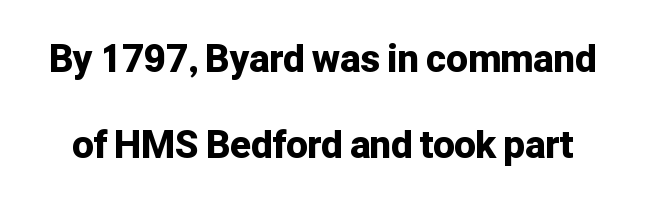
{"serif": "no", "italic": "no", "bold": "yes", "weight": "bold", "width": "normal", "stroke_contrast": "low", "x_height": "medium", "monospaced": "no", "underline": "no", "line_spacing": "loose", "line_spacing_ratio": 2.26, "letter_spacing": "normal", "letter_spacing_em": 0.0, "glyph_px": 38}
